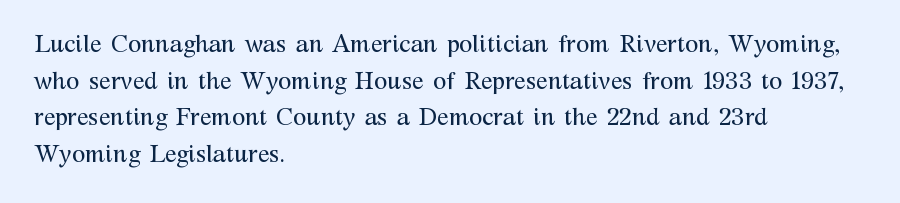
The image shows 24 px text type, upright; set left-aligned, normal line spacing (1.53x), normal letter spacing, not underlined.
